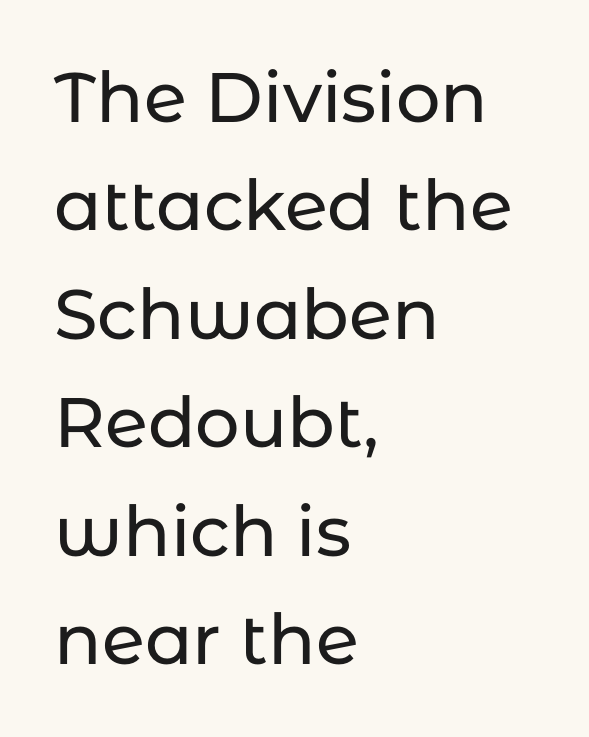
{"serif": "no", "italic": "no", "width": "normal", "stroke_contrast": "low", "x_height": "medium", "monospaced": "no", "underline": "no", "align": "left", "line_spacing": "normal", "line_spacing_ratio": 1.55, "letter_spacing": "normal", "letter_spacing_em": 0.0, "glyph_px": 70}
